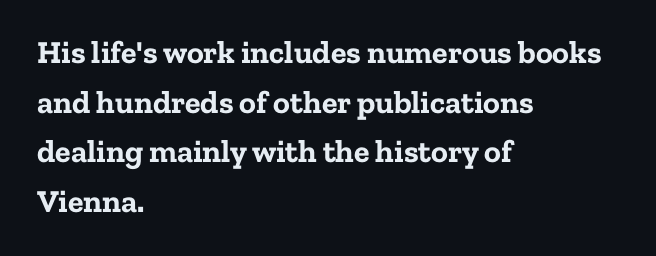
{"serif": "yes", "italic": "no", "bold": "yes", "weight": "bold", "width": "normal", "stroke_contrast": "low", "x_height": "medium", "monospaced": "no", "underline": "no", "align": "left", "line_spacing": "normal", "line_spacing_ratio": 1.55, "letter_spacing": "normal", "letter_spacing_em": 0.0, "glyph_px": 32}
